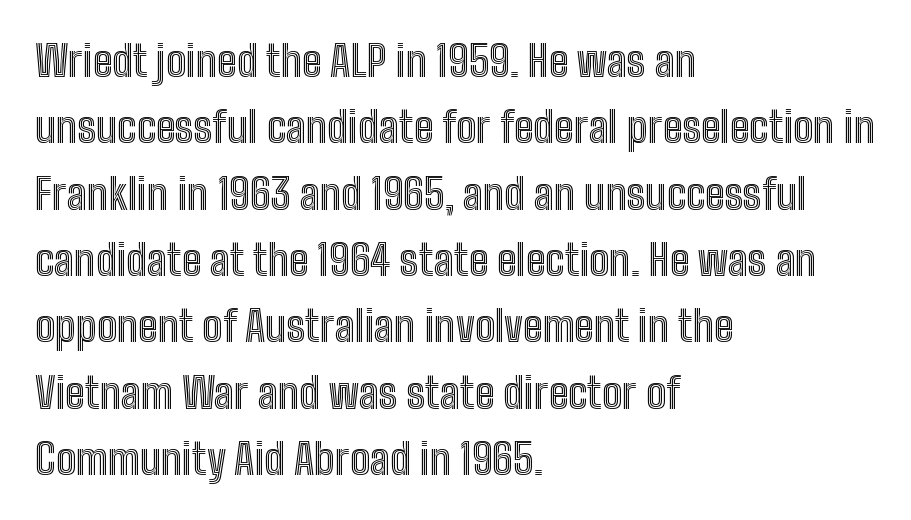
Q: Is the text italic (slanted)? A: No, it is upright.
Q: Is the text underlined? A: No.
Q: How is the paragraph aligned? A: Left-aligned.
Q: Is the spacing between letters normal or unusually wide? A: Normal.
Q: Is the spacing between lines tight, normal or loose? A: Normal.
Q: Width (condensed, normal, or wide)? A: Condensed.
Q: x-height? A: Medium.
Q: Monospaced? A: No.
